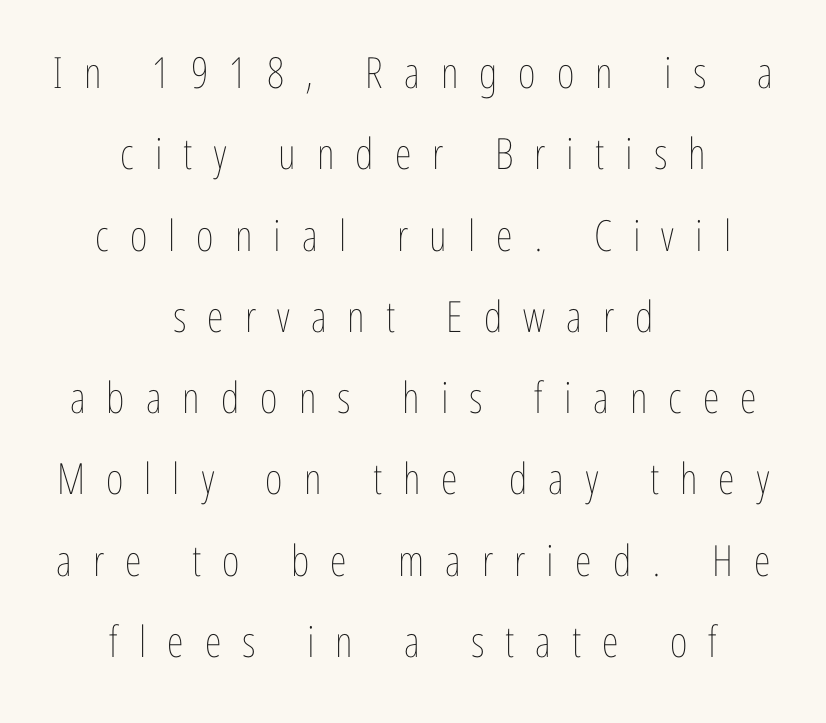
Q: Is the text bold? A: No.
Q: Is the text italic (slanted)? A: No, it is upright.
Q: Is the text underlined? A: No.
Q: How is the paragraph aligned? A: Centered.
Q: Is the spacing between letters normal or unusually wide? A: Unusually wide.
Q: Width (condensed, normal, or wide)? A: Condensed.
Q: Stroke contrast? A: Low.
Q: x-height? A: Medium.
Q: Monospaced? A: No.
